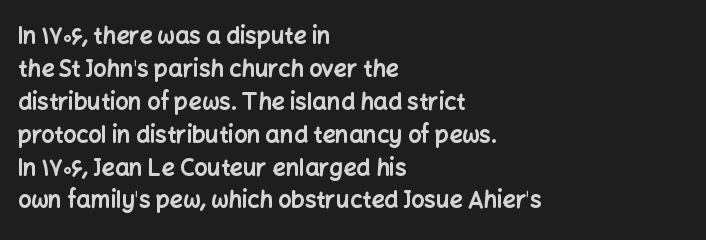
Q: Is the text bold? A: Yes.
Q: Is the text italic (slanted)? A: No, it is upright.
Q: Is the text underlined? A: No.
Q: How is the paragraph aligned? A: Left-aligned.
Q: Is the spacing between letters normal or unusually wide? A: Normal.
Q: Is the spacing between lines tight, normal or loose? A: Normal.
